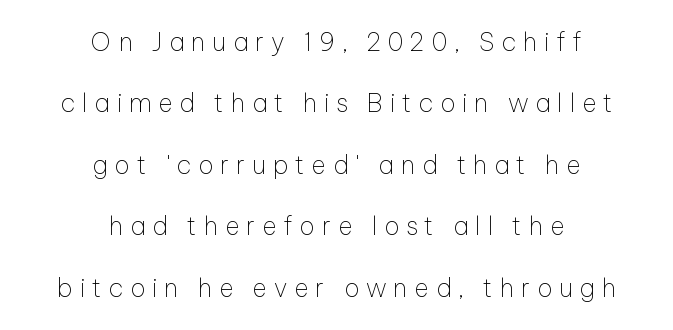
The image shows 25 px text type, upright; set centered, loose line spacing (2.46x), unusually wide letter spacing (+0.27 em), not underlined.
